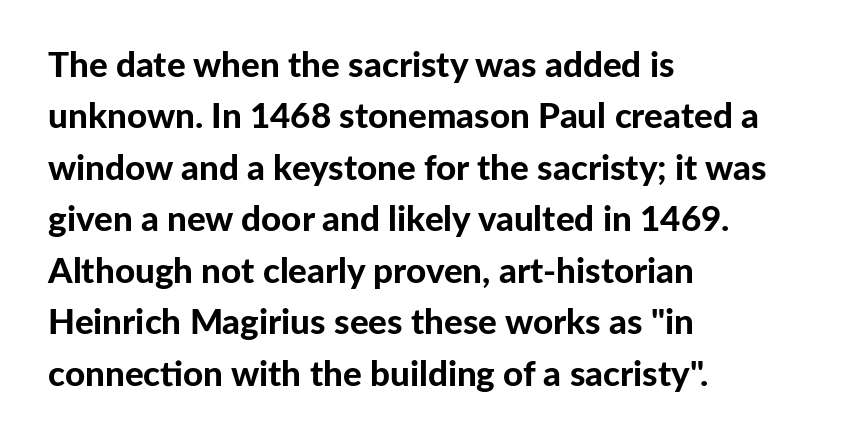
Q: Is the text bold? A: Yes.
Q: Is the text italic (slanted)? A: No, it is upright.
Q: Is the typeface a serif or a sans-serif typeface? A: Sans-serif.
Q: Is the text underlined? A: No.
Q: How is the paragraph aligned? A: Left-aligned.
Q: Is the spacing between letters normal or unusually wide? A: Normal.
Q: Is the spacing between lines tight, normal or loose? A: Normal.
Q: Width (condensed, normal, or wide)? A: Normal.
Q: Stroke contrast? A: Low.
Q: x-height? A: Medium.
Q: Monospaced? A: No.
